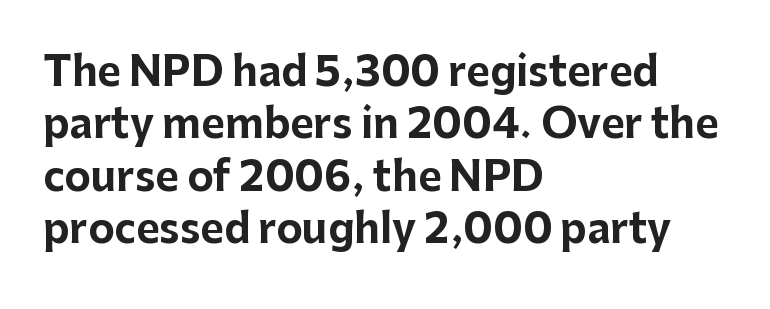
Q: Is the text bold? A: Yes.
Q: Is the text italic (slanted)? A: No, it is upright.
Q: Is the typeface a serif or a sans-serif typeface? A: Sans-serif.
Q: Is the text underlined? A: No.
Q: How is the paragraph aligned? A: Left-aligned.
Q: Is the spacing between letters normal or unusually wide? A: Normal.
Q: Is the spacing between lines tight, normal or loose? A: Normal.
Q: Width (condensed, normal, or wide)? A: Normal.
Q: Stroke contrast? A: Low.
Q: x-height? A: Medium.
Q: Monospaced? A: No.
